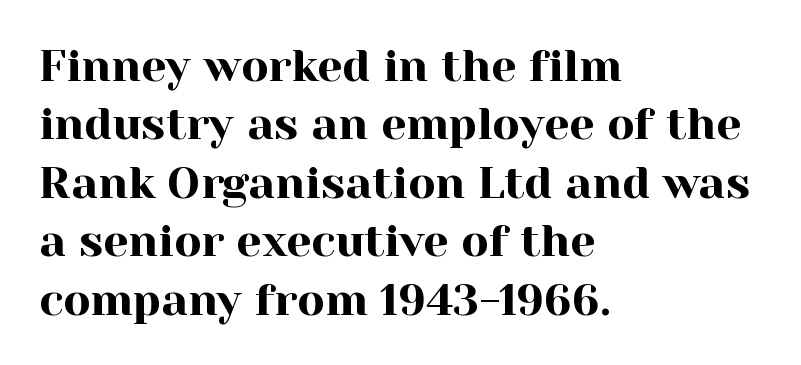
Q: Is the text italic (slanted)? A: No, it is upright.
Q: Is the typeface a serif or a sans-serif typeface? A: Serif.
Q: Is the text underlined? A: No.
Q: How is the paragraph aligned? A: Left-aligned.
Q: Is the spacing between letters normal or unusually wide? A: Normal.
Q: Is the spacing between lines tight, normal or loose? A: Normal.
Q: Width (condensed, normal, or wide)? A: Normal.
Q: x-height? A: Medium.
Q: Monospaced? A: No.
